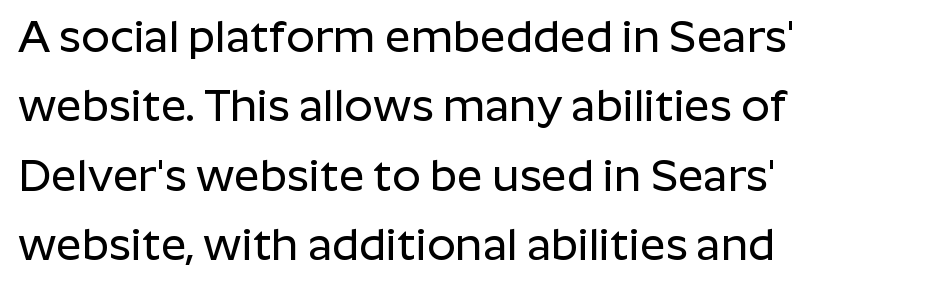
{"serif": "no", "italic": "no", "width": "normal", "stroke_contrast": "low", "x_height": "medium", "monospaced": "no", "underline": "no", "align": "left", "line_spacing": "normal", "line_spacing_ratio": 1.54, "letter_spacing": "normal", "letter_spacing_em": 0.0, "glyph_px": 45}
